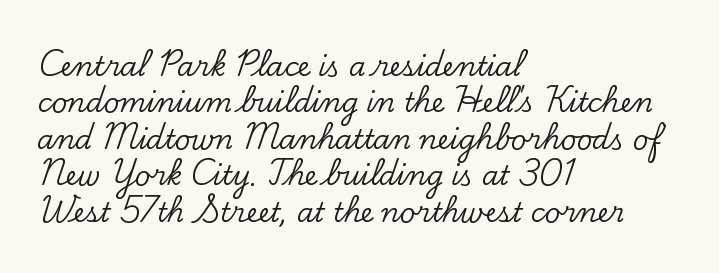
The image shows 27 px text type; set left-aligned, normal line spacing (1.35x), normal letter spacing, not underlined.
